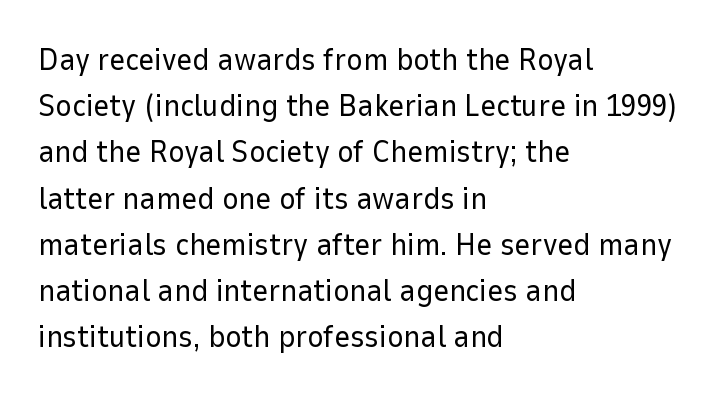
Q: Is the text bold? A: No.
Q: Is the text italic (slanted)? A: No, it is upright.
Q: Is the typeface a serif or a sans-serif typeface? A: Sans-serif.
Q: Is the text underlined? A: No.
Q: How is the paragraph aligned? A: Left-aligned.
Q: Is the spacing between letters normal or unusually wide? A: Normal.
Q: Is the spacing between lines tight, normal or loose? A: Normal.
Q: Width (condensed, normal, or wide)? A: Normal.
Q: Stroke contrast? A: Low.
Q: x-height? A: Medium.
Q: Monospaced? A: No.
